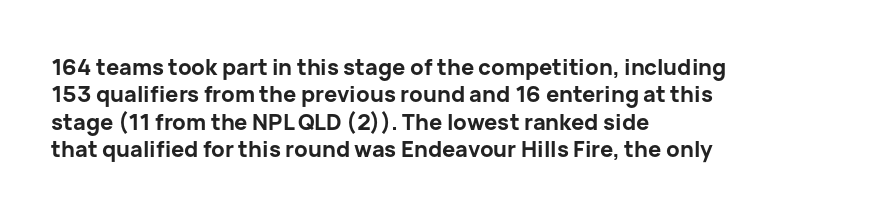
Q: Is the text bold? A: Yes.
Q: Is the text italic (slanted)? A: No, it is upright.
Q: Is the text underlined? A: No.
Q: How is the paragraph aligned? A: Left-aligned.
Q: Is the spacing between letters normal or unusually wide? A: Normal.
Q: Is the spacing between lines tight, normal or loose? A: Normal.
